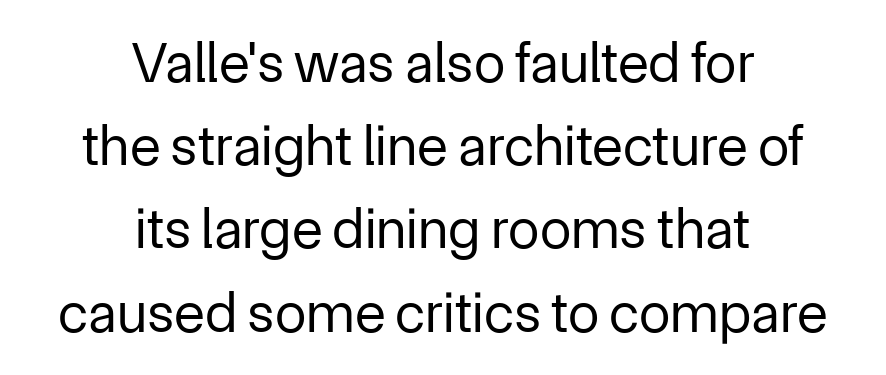
The image shows 57 px regular-weight sans-serif type, upright; set centered, normal line spacing (1.46x), normal letter spacing, not underlined; low stroke contrast and a medium x-height.
